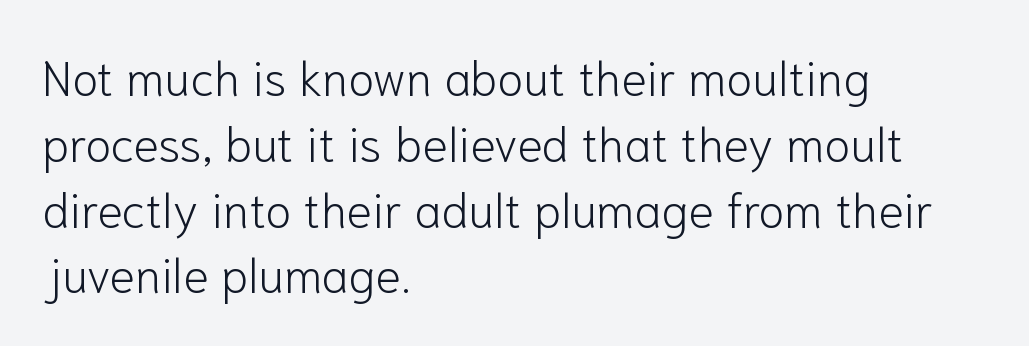
Line beginnings align vertically; line endings do not. The passage shown has conventional tracking throughout. Font category for this specimen: sans-serif. The typography opts for an upright posture over an oblique one.
